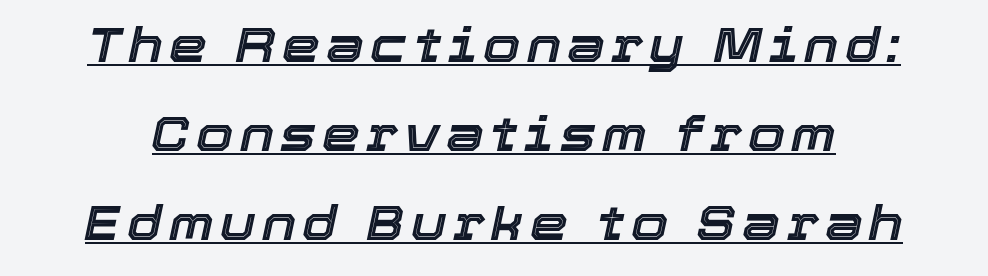
This sample uses an oblique cut, with every glyph tilted off the vertical. These characters rest on top of a visible drawn line. Each letter keeps its own natural width here, so spacing adapts to shape.
